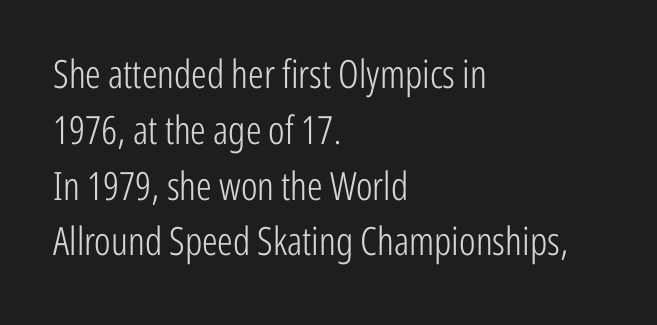
Spacing verdict: proportional, widths tailored to each character. Unlike italic type, these characters show no tilt at all. Leading: standard. Does the copy run flush right? No — it runs flush left.
